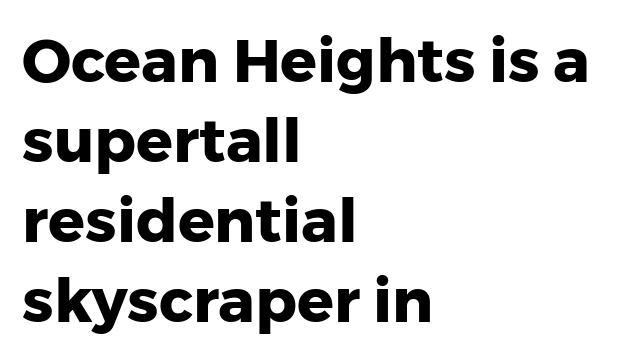
Q: Is the text bold? A: Yes.
Q: Is the text italic (slanted)? A: No, it is upright.
Q: Is the typeface a serif or a sans-serif typeface? A: Sans-serif.
Q: Is the text underlined? A: No.
Q: How is the paragraph aligned? A: Left-aligned.
Q: Is the spacing between letters normal or unusually wide? A: Normal.
Q: Is the spacing between lines tight, normal or loose? A: Normal.
Q: Width (condensed, normal, or wide)? A: Normal.
Q: Stroke contrast? A: Low.
Q: x-height? A: Medium.
Q: Monospaced? A: No.
